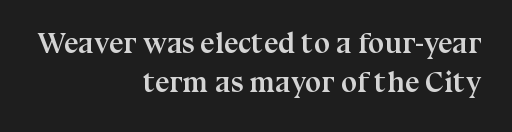
Q: Is the text bold? A: Yes.
Q: Is the text italic (slanted)? A: No, it is upright.
Q: Is the typeface a serif or a sans-serif typeface? A: Serif.
Q: Is the text underlined? A: No.
Q: How is the paragraph aligned? A: Right-aligned.
Q: Is the spacing between letters normal or unusually wide? A: Normal.
Q: Is the spacing between lines tight, normal or loose? A: Normal.
Q: Width (condensed, normal, or wide)? A: Normal.
Q: Stroke contrast? A: Medium.
Q: x-height? A: Medium.
Q: Monospaced? A: No.
